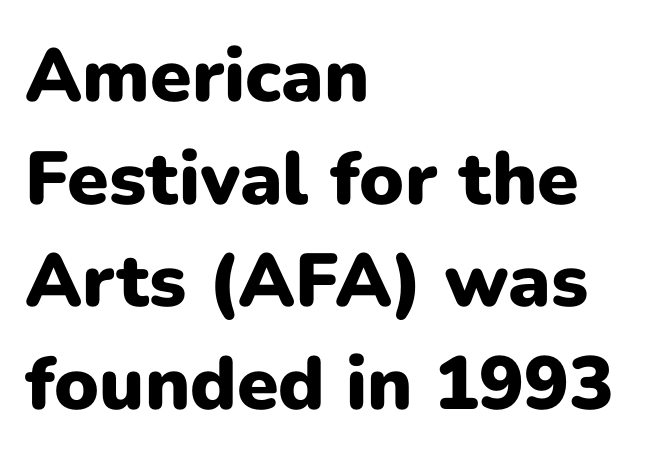
The image shows 75 px heavy sans-serif type, upright; set left-aligned, normal line spacing (1.37x), normal letter spacing, not underlined; low stroke contrast and a medium x-height.
